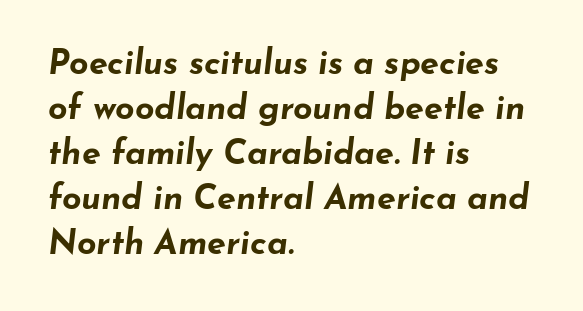
Q: Is the text bold? A: Yes.
Q: Is the text italic (slanted)? A: Yes, it leans right by about 7 degrees.
Q: Is the text underlined? A: No.
Q: How is the paragraph aligned? A: Left-aligned.
Q: Is the spacing between letters normal or unusually wide? A: Normal.
Q: Is the spacing between lines tight, normal or loose? A: Normal.
Q: Width (condensed, normal, or wide)? A: Wide.
Q: Stroke contrast? A: Low.
Q: x-height? A: Small.
Q: Monospaced? A: No.
